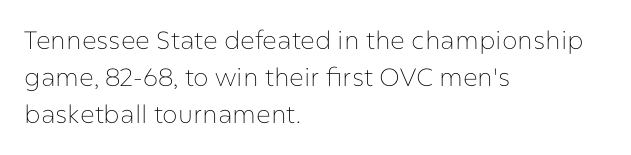
Q: Is the text bold? A: No.
Q: Is the text italic (slanted)? A: No, it is upright.
Q: Is the text underlined? A: No.
Q: How is the paragraph aligned? A: Left-aligned.
Q: Is the spacing between letters normal or unusually wide? A: Normal.
Q: Is the spacing between lines tight, normal or loose? A: Normal.
